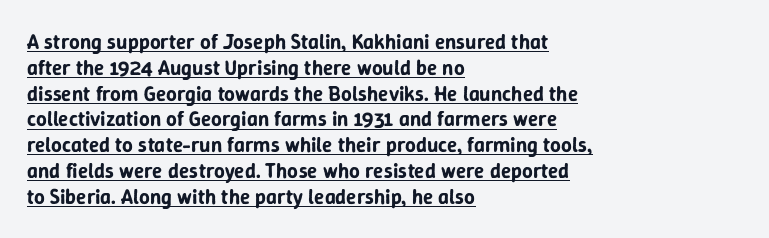
Unlike italic type, these characters show no tilt at all. Descenders here cross a horizontal rule under the line. This rendering uses left alignment, leaving the right contour irregular. The tracking reads as untouched default to a designer's eye.
